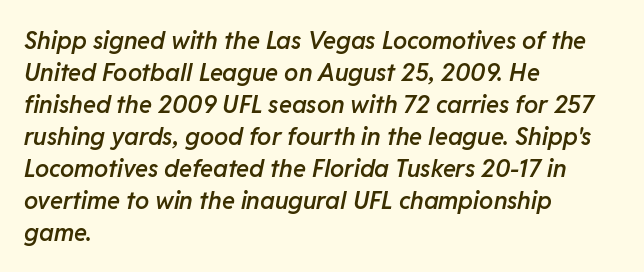
{"italic": "yes", "lean": "right", "slant_degrees": 11, "bold": "semi", "underline": "no", "align": "left", "line_spacing": "normal", "line_spacing_ratio": 1.33, "letter_spacing": "normal", "letter_spacing_em": 0.0, "glyph_px": 24}
